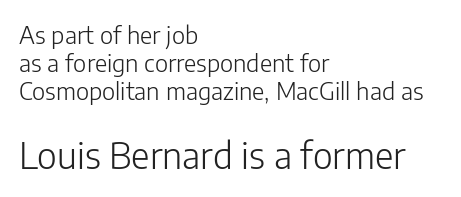
Italic: no, the glyphs are upright roman. The specimen omits any rule beneath the text block's lines. Short note: letters normally spaced. Think standard paragraph weight, or any step lighter than that.
